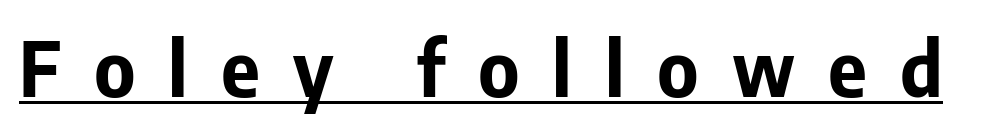
The image shows 75 px bold sans-serif type, upright; set unusually wide letter spacing (+0.44 em), underlined; low stroke contrast and a medium x-height.
